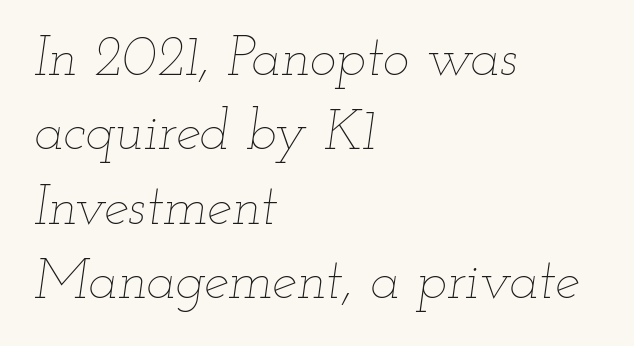
The image shows 56 px thin, wide type, italic (leaning right); set left-aligned, normal line spacing (1.33x), normal letter spacing, not underlined; low stroke contrast and a small x-height.
